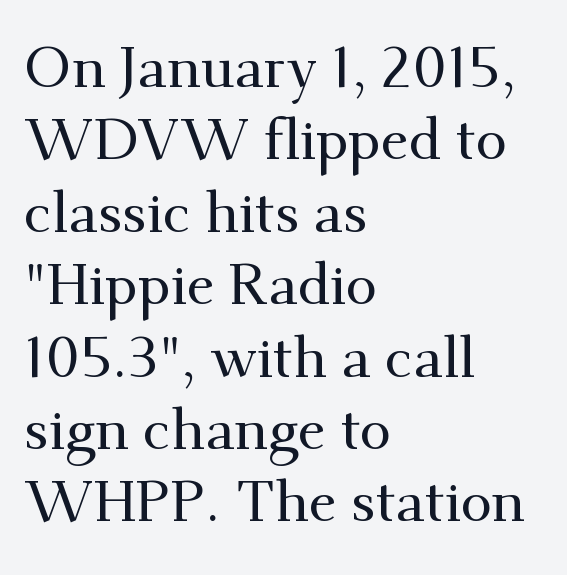
Q: Is the text italic (slanted)? A: No, it is upright.
Q: Is the typeface a serif or a sans-serif typeface? A: Serif.
Q: Is the text underlined? A: No.
Q: How is the paragraph aligned? A: Left-aligned.
Q: Is the spacing between letters normal or unusually wide? A: Normal.
Q: Is the spacing between lines tight, normal or loose? A: Normal.
Q: Width (condensed, normal, or wide)? A: Normal.
Q: Stroke contrast? A: Medium.
Q: x-height? A: Small.
Q: Monospaced? A: No.
